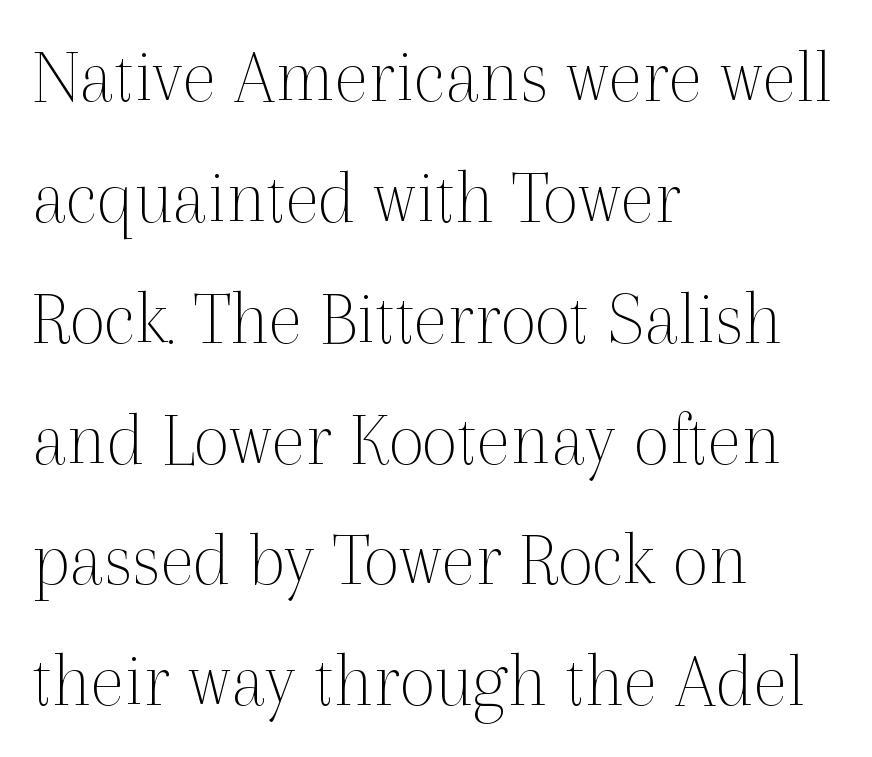
The image shows 79 px thin serif type, upright; set left-aligned, normal line spacing (1.53x), normal letter spacing, not underlined; a medium x-height.
